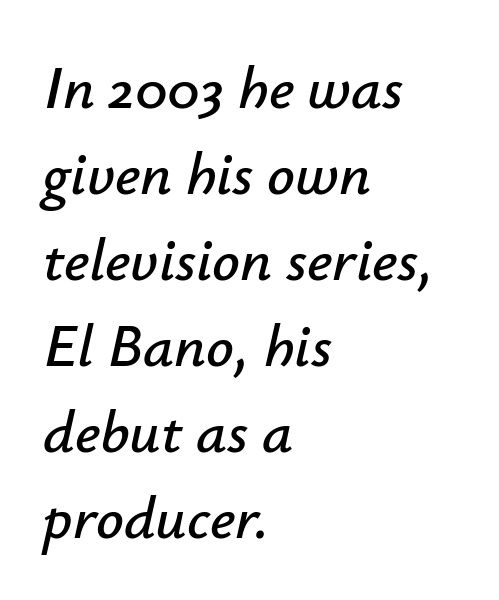
Q: Is the text italic (slanted)? A: Yes, it leans right by about 12 degrees.
Q: Is the text underlined? A: No.
Q: How is the paragraph aligned? A: Left-aligned.
Q: Is the spacing between letters normal or unusually wide? A: Normal.
Q: Is the spacing between lines tight, normal or loose? A: Normal.
Q: Width (condensed, normal, or wide)? A: Normal.
Q: Stroke contrast? A: Low.
Q: x-height? A: Small.
Q: Monospaced? A: No.
